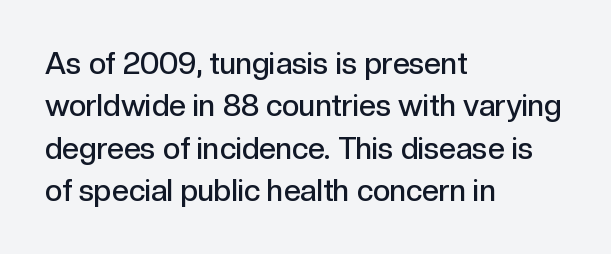
The image shows 30 px semibold sans-serif type, upright; set left-aligned, normal line spacing (1.41x), normal letter spacing, not underlined; a medium x-height.
